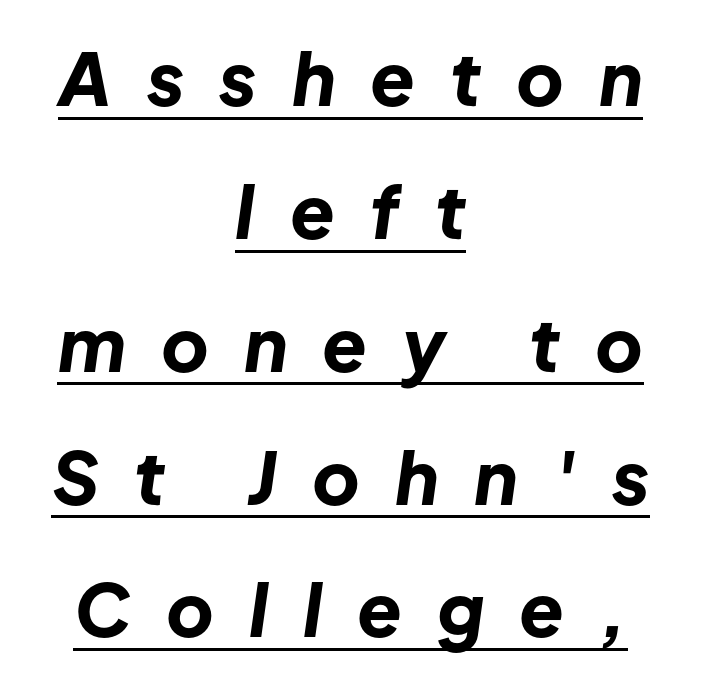
Q: Is the text bold? A: Yes.
Q: Is the text italic (slanted)? A: Yes, it leans right by about 8 degrees.
Q: Is the text underlined? A: Yes.
Q: How is the paragraph aligned? A: Centered.
Q: Is the spacing between letters normal or unusually wide? A: Unusually wide.
Q: Width (condensed, normal, or wide)? A: Normal.
Q: Stroke contrast? A: Low.
Q: x-height? A: Medium.
Q: Monospaced? A: No.
